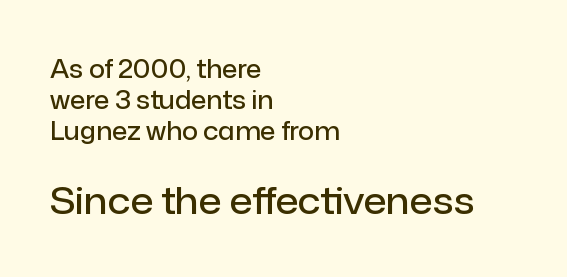
The letters are semibold — heavier than regular but short of a full bold. The font family rendered here belongs to the sans-serif group. The rendering uses natural spacing where letterforms have individual widths. If you drew a ruler down the left edge, every line would touch it.
